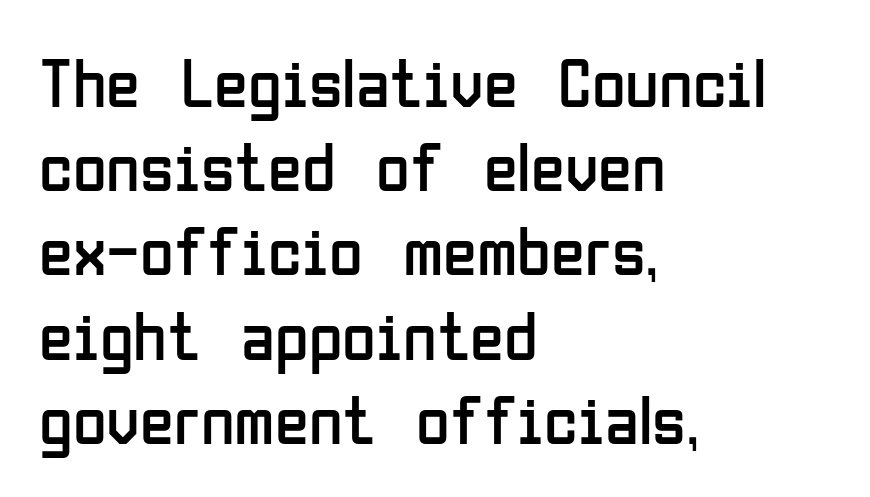
{"serif": "no", "italic": "no", "bold": "no", "weight": "regular", "width": "condensed", "stroke_contrast": "low", "x_height": "medium", "monospaced": "no", "underline": "no", "align": "left", "line_spacing_ratio": 1.22, "letter_spacing": "normal", "letter_spacing_em": 0.0, "glyph_px": 69}
